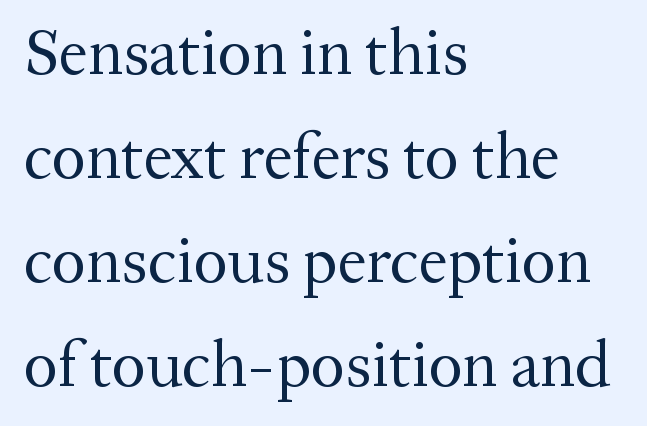
The axis of the letterforms is exactly vertical. Weight class: somewhere from thin through regular. A typesetter would call this proportional, since set widths differ per character. The designer went with a serif here, giving each stem small feet. A clean baseline with only descenders dipping below it. Nobody touched the tracking dial on this one.
